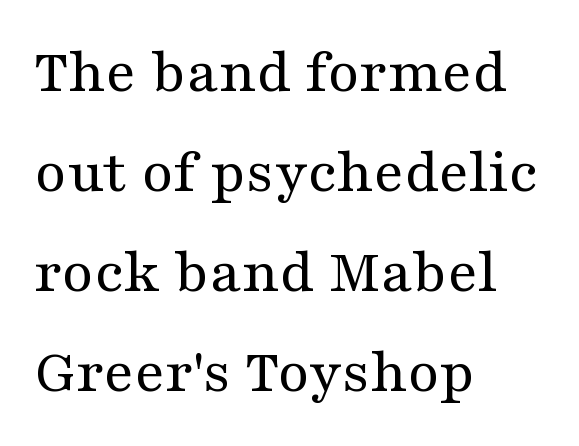
Q: Is the text bold? A: No.
Q: Is the text italic (slanted)? A: No, it is upright.
Q: Is the typeface a serif or a sans-serif typeface? A: Serif.
Q: Is the text underlined? A: No.
Q: How is the paragraph aligned? A: Left-aligned.
Q: Is the spacing between letters normal or unusually wide? A: Normal.
Q: Is the spacing between lines tight, normal or loose? A: Normal.
Q: Width (condensed, normal, or wide)? A: Wide.
Q: Stroke contrast? A: Medium.
Q: x-height? A: Medium.
Q: Monospaced? A: No.
